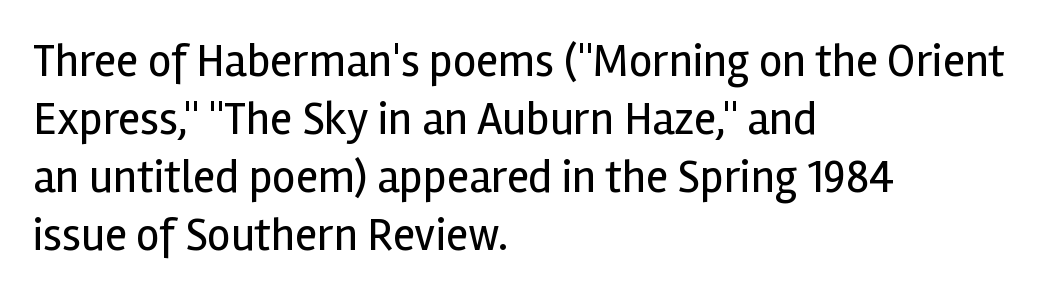
These lines were composed using upright roman letters. Spacing verdict: proportional, widths tailored to each character. Evenly set lines give the paragraph a standard silhouette. Between one letter and the next there's only the usual sliver of space. The specimen omits any rule beneath the text block's lines. The strokes carry an ordinary text weight at most.
